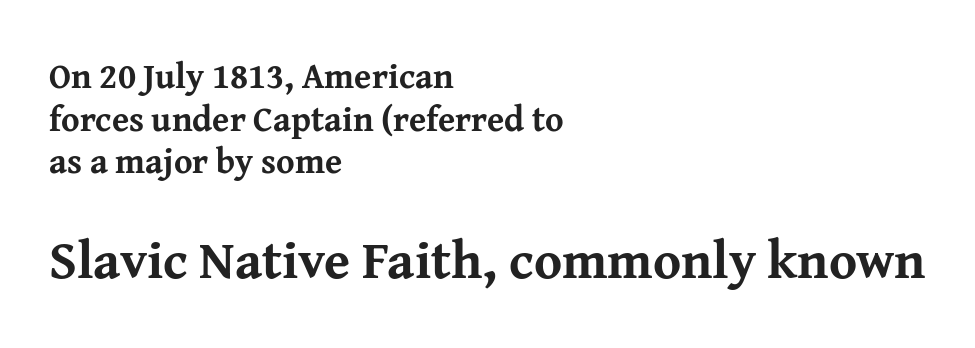
{"serif": "yes", "italic": "no", "bold": "yes", "weight": "bold", "width": "normal", "stroke_contrast": "medium", "x_height": "medium", "monospaced": "no", "underline": "no", "align": "left", "line_spacing_ratio": 1.22, "letter_spacing": "normal", "letter_spacing_em": 0.0, "larger_block": "second", "size_ratio": 1.51, "glyph_px": 53}
